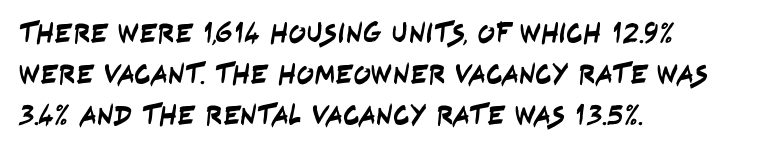
The image shows 29 px condensed sans-serif type; set left-aligned, normal line spacing (1.41x), normal letter spacing, not underlined; low stroke contrast and a large x-height.
